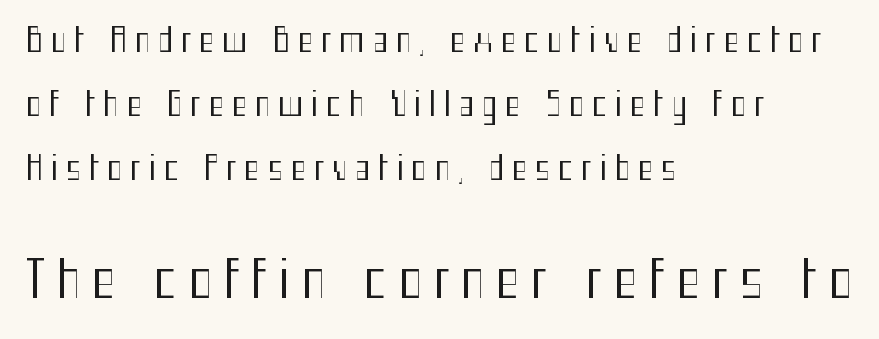
{"serif": "no", "italic": "no", "bold": "no", "weight": "regular", "width": "condensed", "stroke_contrast": "medium", "x_height": "medium", "monospaced": "no", "underline": "no", "align": "left", "line_spacing": "loose", "line_spacing_ratio": 1.94, "letter_spacing": "wide", "letter_spacing_em": 0.23, "larger_block": "second", "size_ratio": 1.52, "glyph_px": 50}
